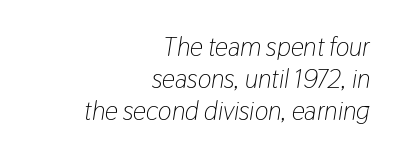
{"italic": "yes", "lean": "right", "slant_degrees": 9, "bold": "no", "underline": "no", "align": "right", "line_spacing_ratio": 1.23, "letter_spacing": "normal", "letter_spacing_em": 0.0, "glyph_px": 26}
